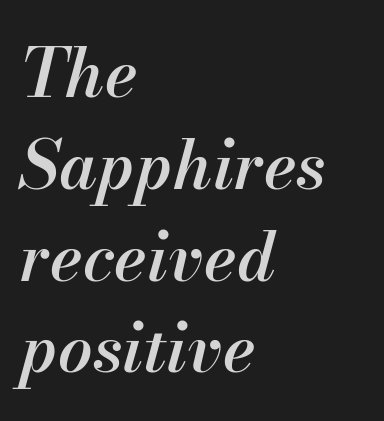
{"italic": "yes", "lean": "right", "slant_degrees": 13, "bold": "semi", "weight": "semibold", "width": "normal", "stroke_contrast": "medium", "x_height": "small", "monospaced": "no", "underline": "no", "align": "left", "line_spacing": "normal", "line_spacing_ratio": 1.35, "letter_spacing": "normal", "letter_spacing_em": 0.0, "glyph_px": 68}
